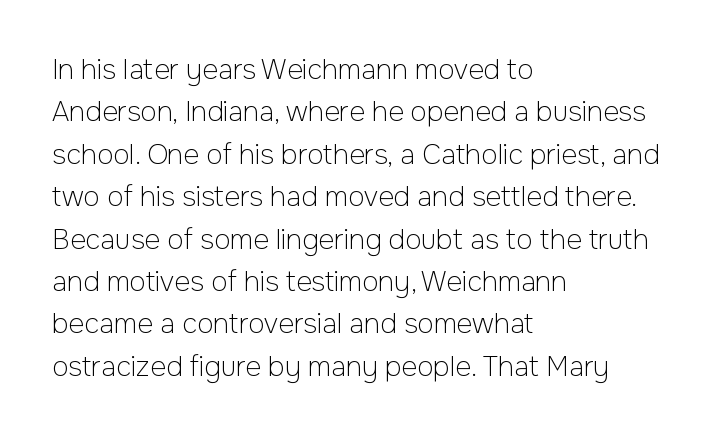
Q: Is the text bold? A: No.
Q: Is the text italic (slanted)? A: No, it is upright.
Q: Is the text underlined? A: No.
Q: How is the paragraph aligned? A: Left-aligned.
Q: Is the spacing between letters normal or unusually wide? A: Normal.
Q: Is the spacing between lines tight, normal or loose? A: Normal.
